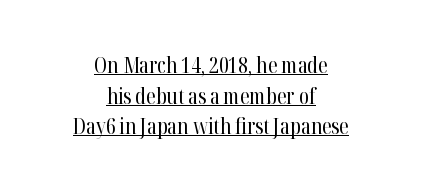
The image shows 22 px text type, upright; set centered, normal line spacing (1.39x), normal letter spacing, underlined.
